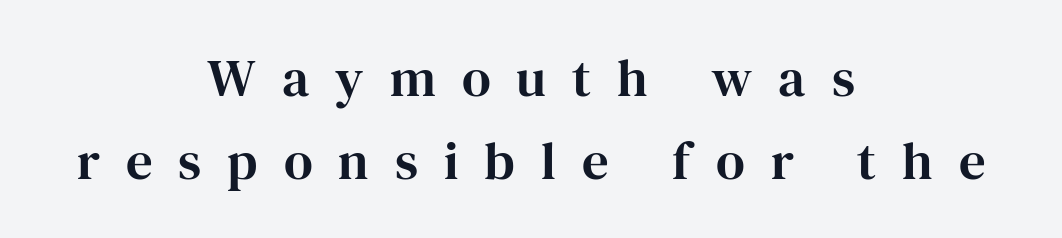
{"serif": "yes", "italic": "no", "width": "normal", "stroke_contrast": "high", "x_height": "medium", "monospaced": "no", "underline": "no", "align": "center", "line_spacing": "normal", "line_spacing_ratio": 1.56, "letter_spacing": "wide", "letter_spacing_em": 0.49, "glyph_px": 53}
